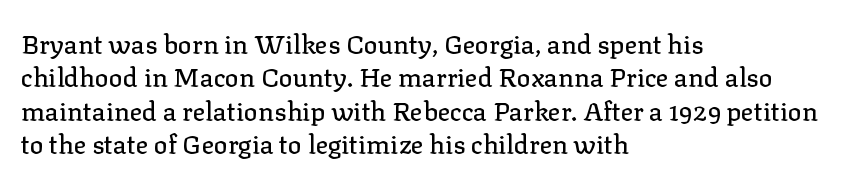
The image shows 26 px text type, upright; set left-aligned, normal line spacing (1.28x), normal letter spacing, not underlined.
